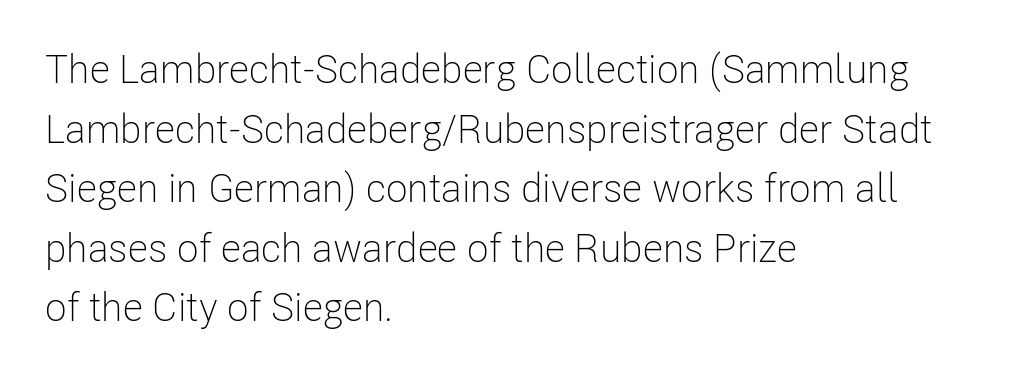
The image shows 40 px light, condensed sans-serif type, upright; set left-aligned, normal line spacing (1.49x), normal letter spacing, not underlined; low stroke contrast and a medium x-height.
